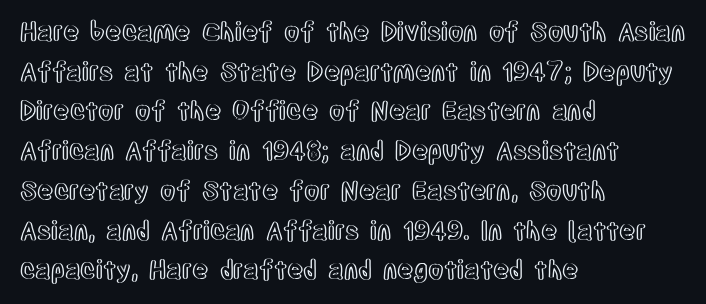
Q: Is the text italic (slanted)? A: No, it is upright.
Q: Is the text underlined? A: No.
Q: How is the paragraph aligned? A: Left-aligned.
Q: Is the spacing between letters normal or unusually wide? A: Normal.
Q: Is the spacing between lines tight, normal or loose? A: Normal.
